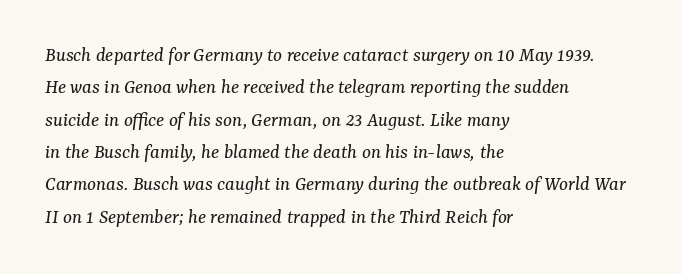
Is the block centered? No — it sits flush against the left margin. The designer left line spacing at the default. Check the space under the baseline: it is left empty. Nothing unusual about the tracking: characters are spaced as the font intends. Tall strokes in this sample are angled rather than plumb. Stem width sits at or under what a default text font uses.
